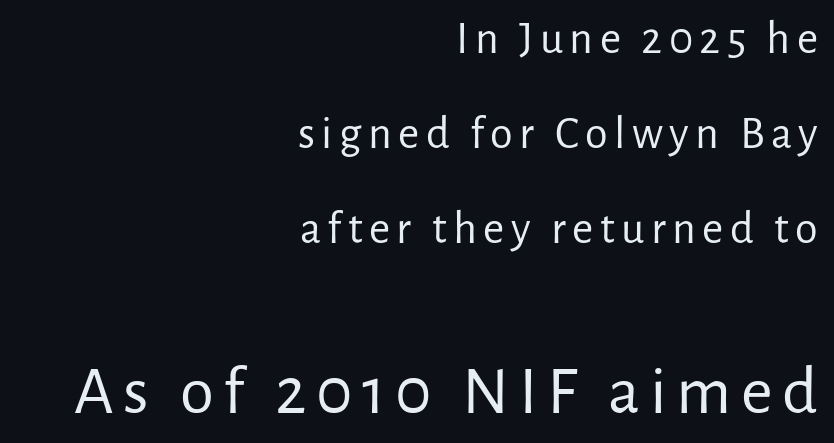
The image shows 69 px regular-weight sans-serif type, upright; set right-aligned, loose line spacing (2.07x), not underlined; the second (bottom) block is 1.5x larger; low stroke contrast and a medium x-height.
